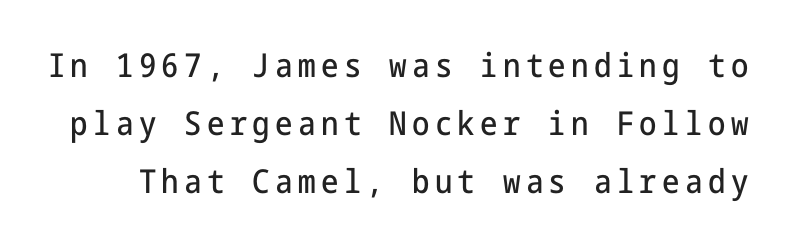
The image shows 33 px condensed sans-serif type, upright; set line spacing 1.76x, not underlined; low stroke contrast and a medium x-height.
